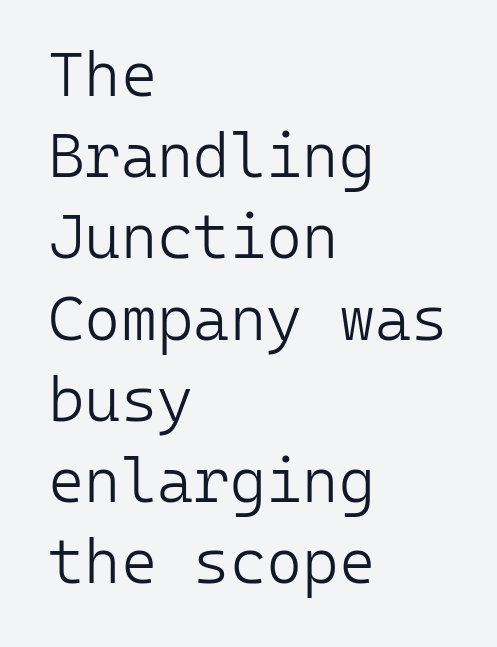
{"serif": "no", "italic": "no", "bold": "no", "weight": "light", "width": "normal", "stroke_contrast": "low", "x_height": "medium", "monospaced": "yes", "underline": "no", "align": "left", "line_spacing": "normal", "line_spacing_ratio": 1.31, "letter_spacing": "normal", "letter_spacing_em": 0.0, "glyph_px": 62}
